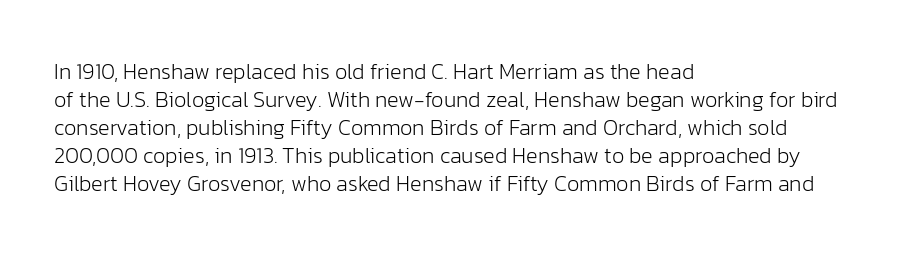
The image shows 22 px text type, upright; set left-aligned, normal line spacing (1.27x), normal letter spacing, not underlined.
